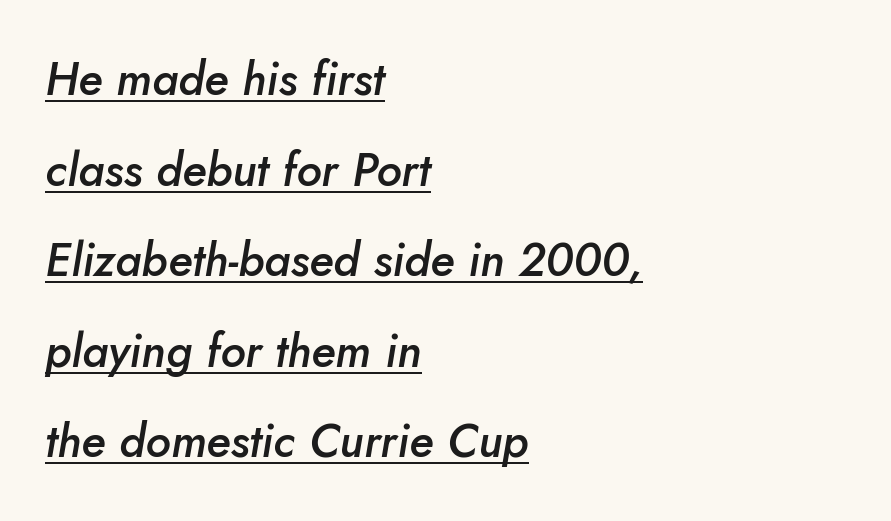
The typography opts for an oblique posture over an upright one. Layout note: lines flush left. A typographer would call this underscored text. Is the letter spacing exaggerated? No — it looks like the ordinary default.
